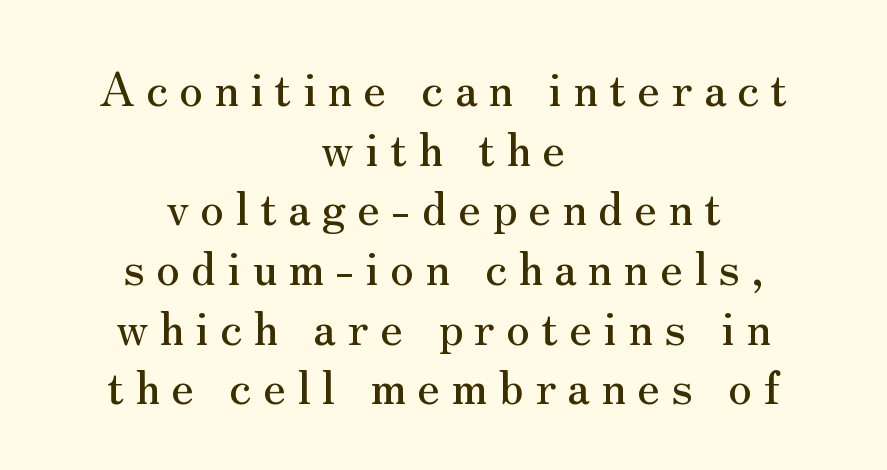
Q: Is the text italic (slanted)? A: No, it is upright.
Q: Is the typeface a serif or a sans-serif typeface? A: Serif.
Q: Is the text underlined? A: No.
Q: How is the paragraph aligned? A: Centered.
Q: Is the spacing between letters normal or unusually wide? A: Unusually wide.
Q: Is the spacing between lines tight, normal or loose? A: Normal.
Q: Width (condensed, normal, or wide)? A: Normal.
Q: Stroke contrast? A: Medium.
Q: x-height? A: Small.
Q: Monospaced? A: No.
